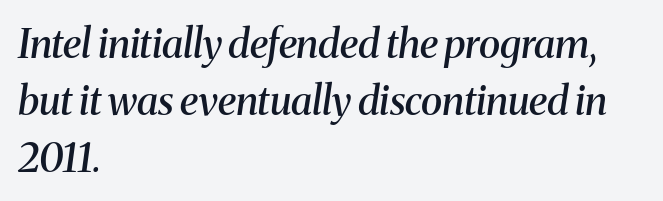
Q: Is the text bold? A: Semi-bold.
Q: Is the text italic (slanted)? A: Yes, it leans right by about 8 degrees.
Q: Is the typeface a serif or a sans-serif typeface? A: Serif.
Q: Is the text underlined? A: No.
Q: How is the paragraph aligned? A: Left-aligned.
Q: Is the spacing between letters normal or unusually wide? A: Normal.
Q: Is the spacing between lines tight, normal or loose? A: Normal.
Q: Width (condensed, normal, or wide)? A: Normal.
Q: Stroke contrast? A: Medium.
Q: x-height? A: Medium.
Q: Monospaced? A: No.
